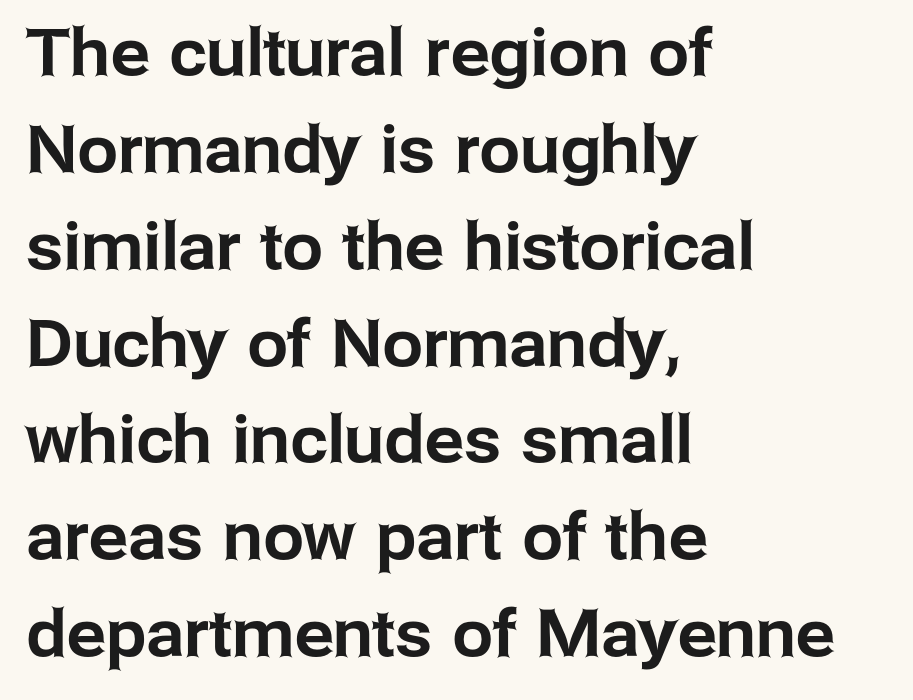
{"serif": "no", "italic": "no", "width": "normal", "stroke_contrast": "low", "x_height": "medium", "monospaced": "no", "underline": "no", "align": "left", "line_spacing": "normal", "line_spacing_ratio": 1.49, "letter_spacing": "normal", "letter_spacing_em": 0.0, "glyph_px": 65}
